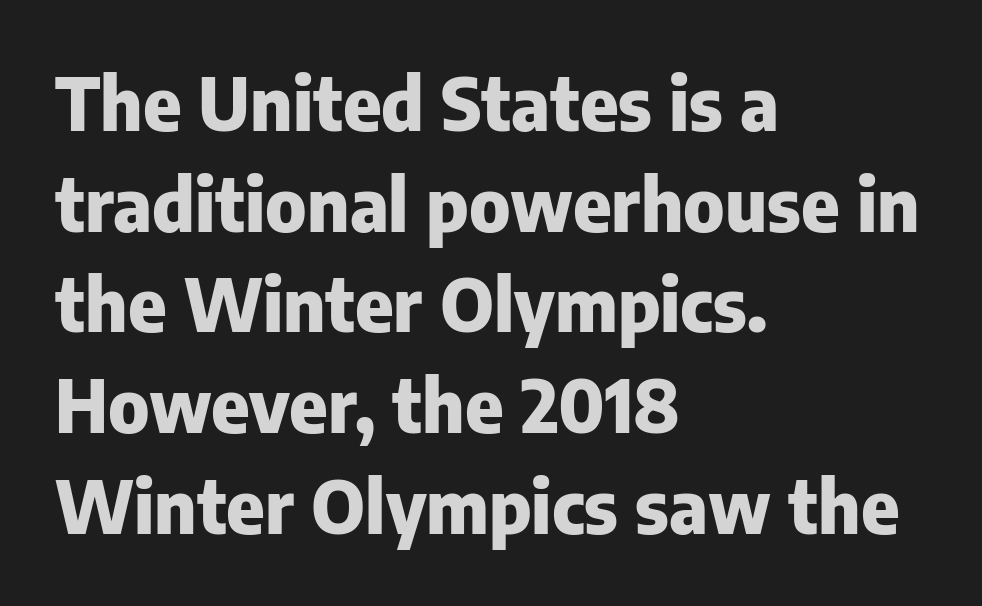
The image shows 73 px heavy sans-serif type, upright; set left-aligned, normal line spacing (1.38x), normal letter spacing, not underlined; low stroke contrast and a medium x-height.
